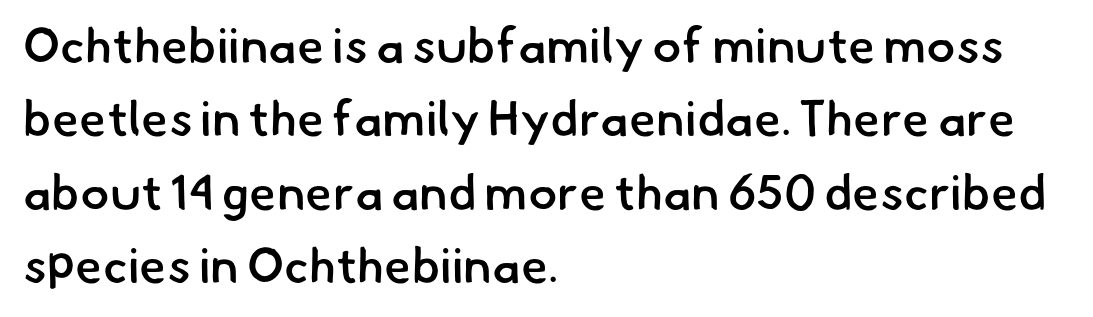
All the whitespace from short lines collects on the right. The rendering uses natural spacing where letterforms have individual widths. As a designer I'd log this as weight 600, semibold. The leading is moderate, giving the passage an even texture. The words here are not underlined. The line texture is even and compact thanks to regular tracking.
